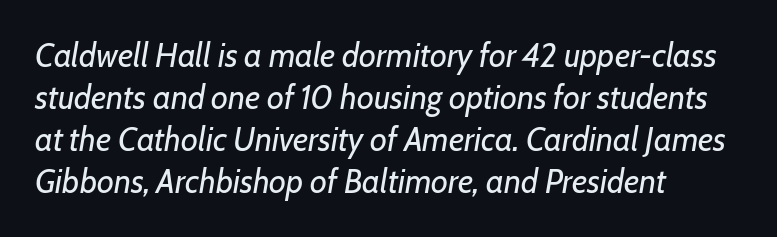
Q: Is the text bold? A: No.
Q: Is the text italic (slanted)? A: Yes, it leans right by about 7 degrees.
Q: Is the text underlined? A: No.
Q: How is the paragraph aligned? A: Left-aligned.
Q: Is the spacing between letters normal or unusually wide? A: Normal.
Q: Is the spacing between lines tight, normal or loose? A: Normal.
Q: Width (condensed, normal, or wide)? A: Normal.
Q: Stroke contrast? A: Low.
Q: x-height? A: Medium.
Q: Monospaced? A: No.
